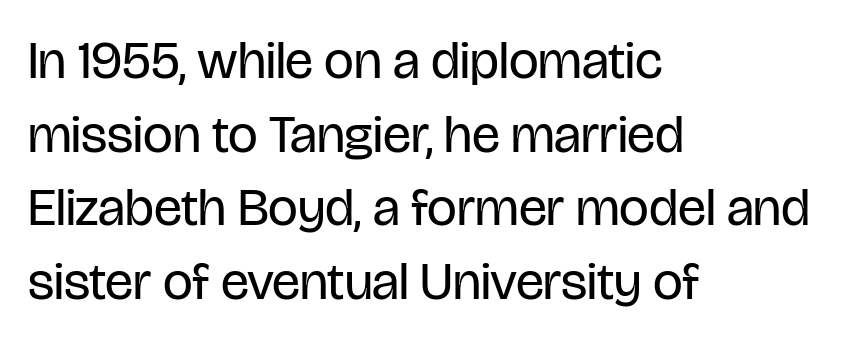
The image shows 53 px regular-weight, condensed sans-serif type, upright; set left-aligned, normal line spacing (1.39x), normal letter spacing, not underlined; low stroke contrast and a large x-height.
